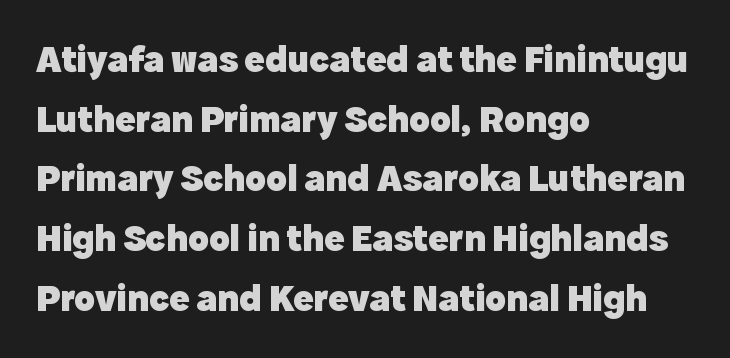
{"serif": "no", "italic": "no", "bold": "yes", "weight": "heavy", "width": "normal", "x_height": "medium", "monospaced": "no", "underline": "no", "align": "left", "line_spacing": "normal", "line_spacing_ratio": 1.57, "letter_spacing": "normal", "letter_spacing_em": 0.0, "glyph_px": 38}
